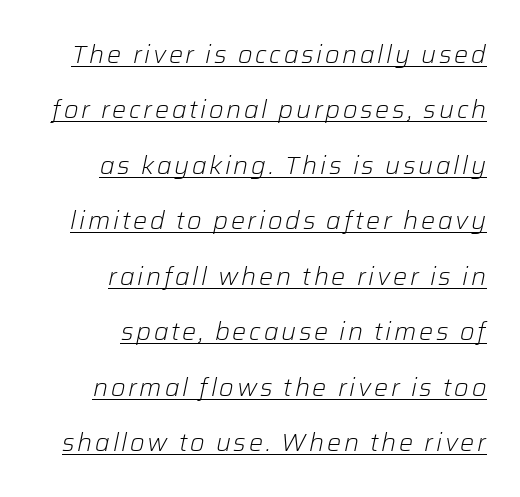
{"italic": "yes", "lean": "right", "slant_degrees": 12, "bold": "no", "underline": "yes", "align": "right", "line_spacing": "loose", "line_spacing_ratio": 2.22, "glyph_px": 25}
